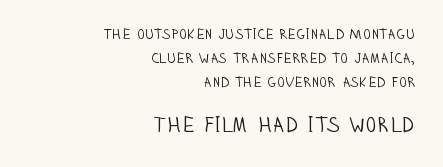
{"italic": "no", "bold": "no", "underline": "no", "align": "right", "line_spacing": "normal", "line_spacing_ratio": 1.7, "letter_spacing": "normal", "letter_spacing_em": 0.0, "larger_block": "second", "size_ratio": 1.5, "glyph_px": 21}
